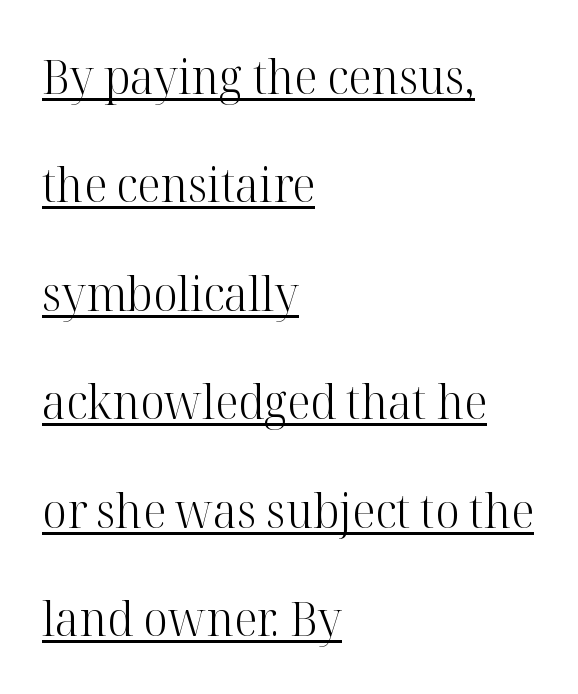
Unbolded letterforms with no extra heft. Unlike italic type, these characters show no tilt at all. Successive baselines arrive slowly, with a big drop between each. Stroke terminals: seriffed.
